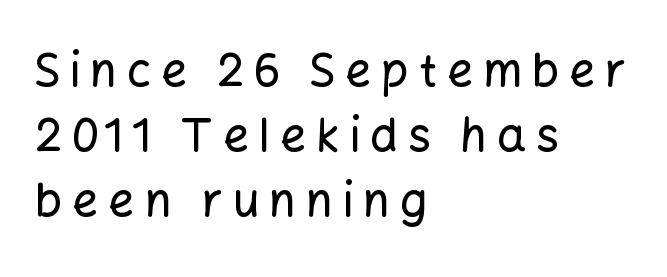
Q: Is the text italic (slanted)? A: No, it is upright.
Q: Is the typeface a serif or a sans-serif typeface? A: Sans-serif.
Q: Is the text underlined? A: No.
Q: How is the paragraph aligned? A: Left-aligned.
Q: Is the spacing between letters normal or unusually wide? A: Unusually wide.
Q: Is the spacing between lines tight, normal or loose? A: Normal.
Q: Width (condensed, normal, or wide)? A: Normal.
Q: Stroke contrast? A: Low.
Q: x-height? A: Medium.
Q: Monospaced? A: No.
